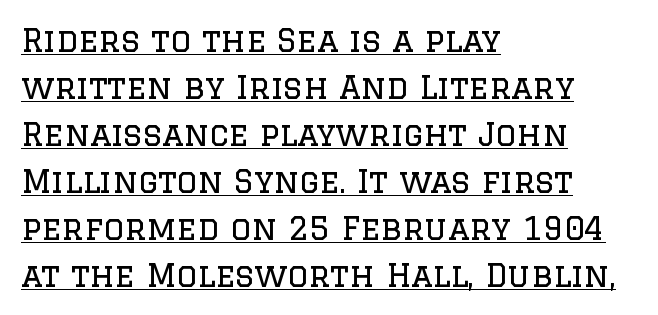
Q: Is the text bold? A: No.
Q: Is the text italic (slanted)? A: No, it is upright.
Q: Is the typeface a serif or a sans-serif typeface? A: Serif.
Q: Is the text underlined? A: Yes.
Q: How is the paragraph aligned? A: Left-aligned.
Q: Is the spacing between letters normal or unusually wide? A: Normal.
Q: Is the spacing between lines tight, normal or loose? A: Normal.
Q: Width (condensed, normal, or wide)? A: Normal.
Q: Stroke contrast? A: Low.
Q: x-height? A: Large.
Q: Monospaced? A: No.
